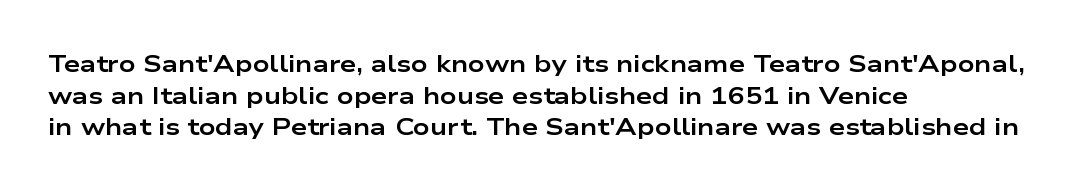
The lines are quadded left. Regular leading. Nothing unusual about the tracking: characters are spaced as the font intends. The font is running at its bold setting. Tall strokes in this sample are plumb rather than angled.
